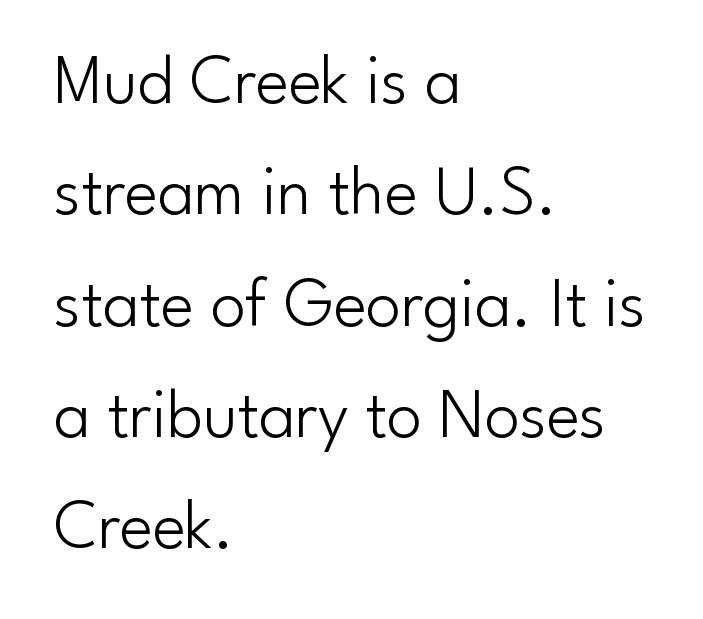
{"serif": "no", "italic": "no", "bold": "no", "weight": "light", "width": "normal", "stroke_contrast": "low", "x_height": "small", "monospaced": "no", "underline": "no", "align": "left", "line_spacing": "normal", "line_spacing_ratio": 1.59, "letter_spacing": "normal", "letter_spacing_em": 0.0, "glyph_px": 70}
